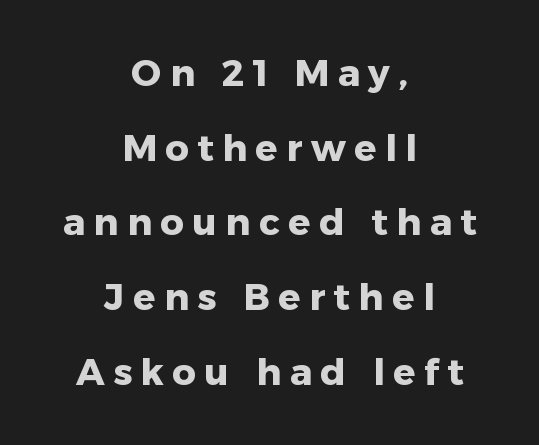
{"serif": "no", "italic": "no", "bold": "yes", "weight": "heavy", "width": "normal", "stroke_contrast": "low", "x_height": "medium", "monospaced": "no", "underline": "no", "align": "center", "line_spacing": "loose", "line_spacing_ratio": 2.02, "letter_spacing": "wide", "letter_spacing_em": 0.23, "glyph_px": 37}
